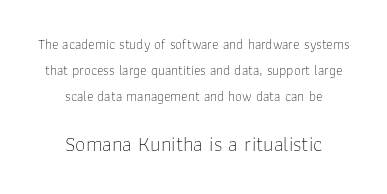
Italic: no, the glyphs are upright roman. Teacher's note: observe the equal gaps on both sides — that is centered alignment. In terms of letterspacing, this is plain default setting. The composition opens small and finishes big. Anything drawn beneath the words? Only blank space.
